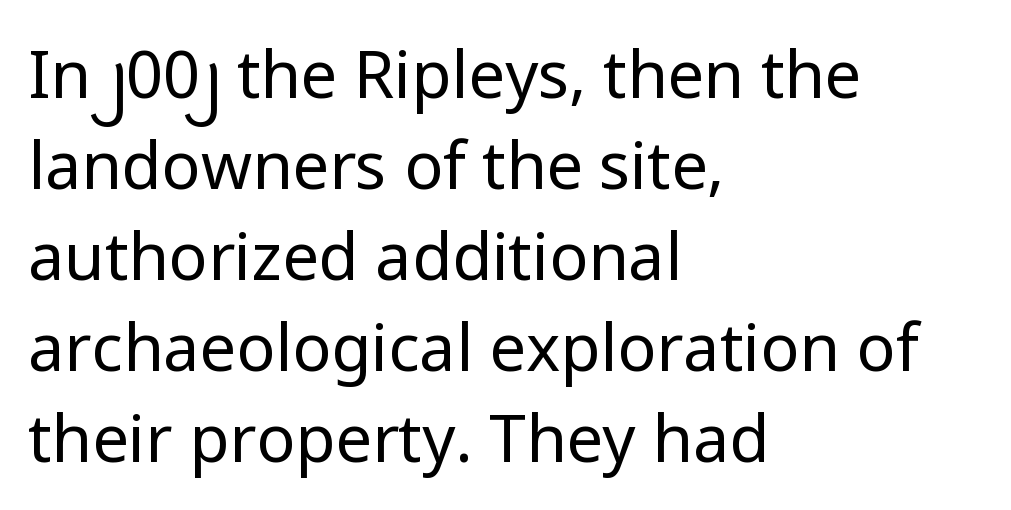
{"serif": "no", "italic": "no", "bold": "no", "weight": "regular", "width": "normal", "stroke_contrast": "low", "x_height": "medium", "monospaced": "no", "underline": "no", "align": "left", "line_spacing": "normal", "line_spacing_ratio": 1.4, "letter_spacing": "normal", "letter_spacing_em": 0.0, "glyph_px": 65}
